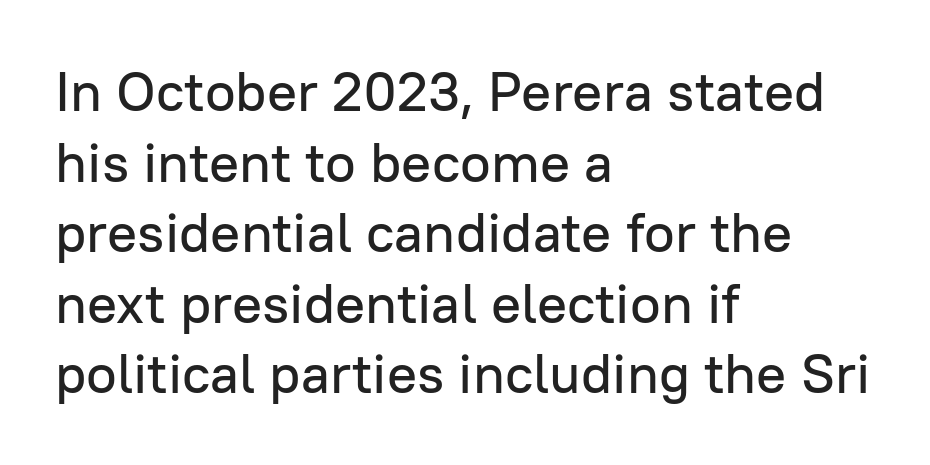
These lines are set flush left with a ragged right edge. Spacing verdict: proportional, widths tailored to each character. Evenly set lines give the paragraph a standard silhouette. Ascenders rise straight up at ninety degrees. The designer went with a sans here, leaving each stem footless. Standard letterfit; no display-style spreading of the glyphs.
